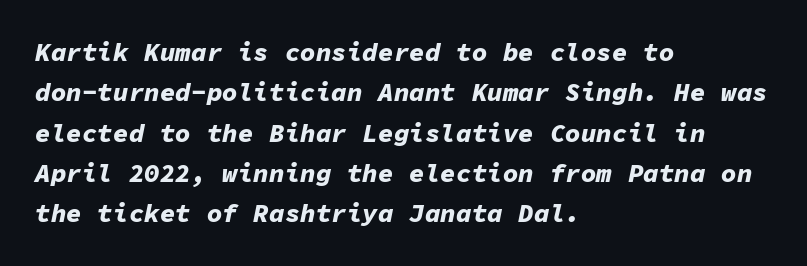
Strokes here are thick enough to call this a true bold. The designer left line spacing at the default. Teacher's note: observe the even left margin — that is flush-left alignment. Descenders hang freely into open space.
